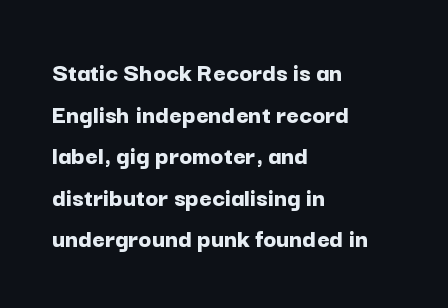
This sample keeps an unexceptional amount of space between lines. Which margin do the lines hug? The left one — the right edge is uneven. The specimen omits any rule beneath the text block's lines. Students, note that the glyphs here touch the page at normal intervals. This is heavy type, rendered in bold.
